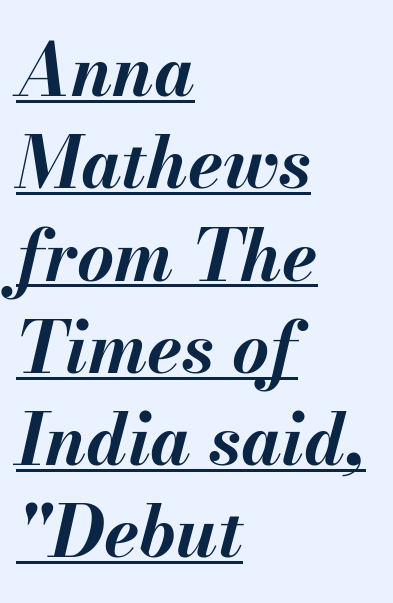
Q: Is the text bold? A: Yes.
Q: Is the text italic (slanted)? A: Yes, it leans right by about 13 degrees.
Q: Is the text underlined? A: Yes.
Q: How is the paragraph aligned? A: Left-aligned.
Q: Is the spacing between letters normal or unusually wide? A: Normal.
Q: Is the spacing between lines tight, normal or loose? A: Normal.
Q: Width (condensed, normal, or wide)? A: Normal.
Q: Stroke contrast? A: Medium.
Q: x-height? A: Small.
Q: Monospaced? A: No.
